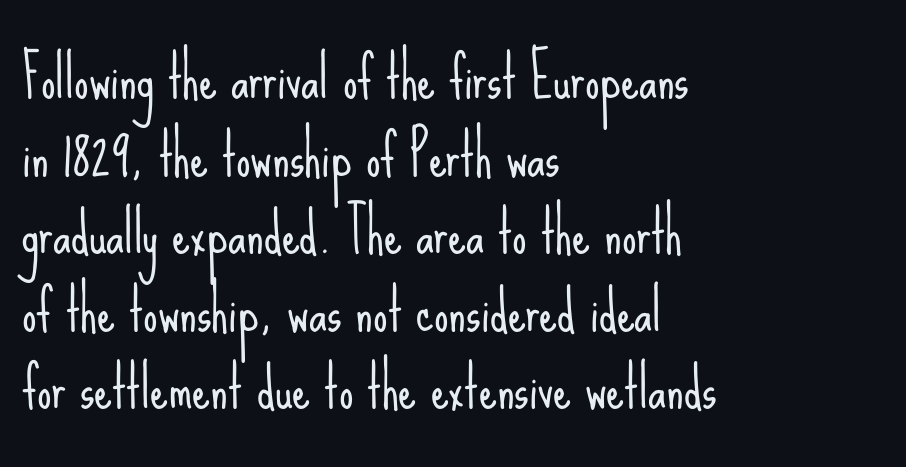
The image shows 57 px light, condensed sans-serif type, upright; set left-aligned, normal line spacing (1.36x), normal letter spacing, not underlined; low stroke contrast and a small x-height.
